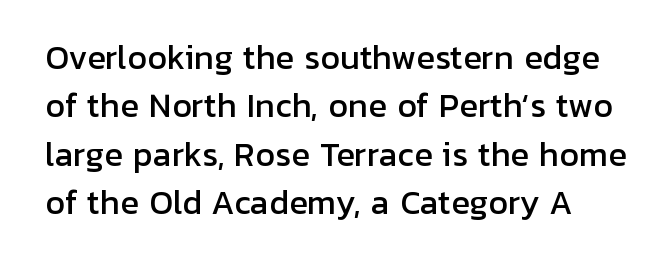
Q: Is the text italic (slanted)? A: No, it is upright.
Q: Is the typeface a serif or a sans-serif typeface? A: Sans-serif.
Q: Is the text underlined? A: No.
Q: Is the spacing between letters normal or unusually wide? A: Normal.
Q: Is the spacing between lines tight, normal or loose? A: Normal.
Q: Width (condensed, normal, or wide)? A: Normal.
Q: Stroke contrast? A: Low.
Q: x-height? A: Medium.
Q: Monospaced? A: No.
